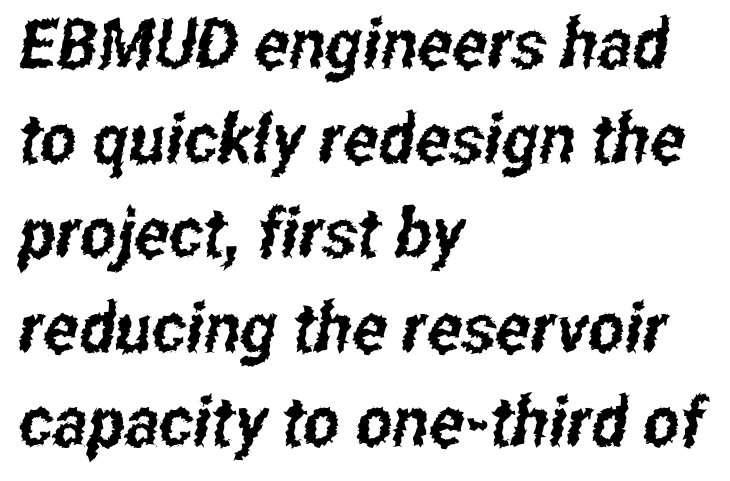
The image shows 69 px condensed sans-serif type; set left-aligned, normal line spacing (1.37x), normal letter spacing, not underlined; low stroke contrast and a medium x-height.
